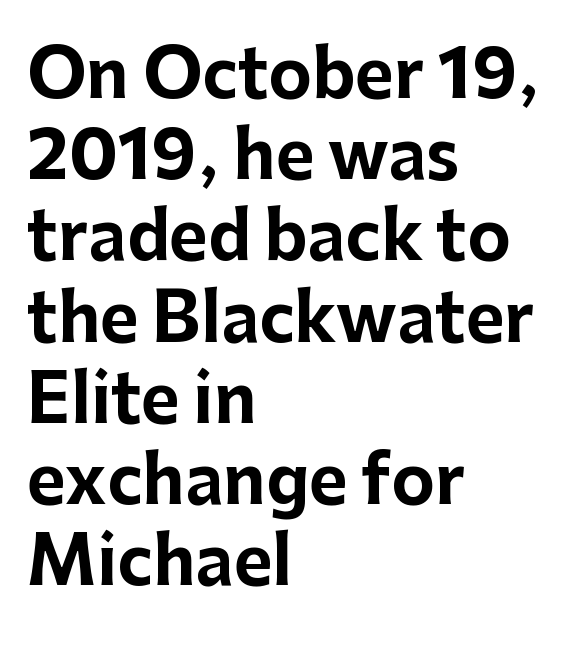
These lines were composed using upright roman letters. The face used here is proportionally spaced, like ordinary book or web type. Thick stems and heavy bowls — unmistakably bold. There is no visible air inserted between adjacent glyphs.
